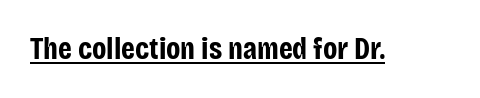
Every word sits above its own underline. Font category for this specimen: sans-serif. The rendering uses natural spacing where letterforms have individual widths. Does the lettering tilt? It doesn't — this is upright. Standard letterfit; no display-style spreading of the glyphs. The strokes are fattened all the way to bold.
